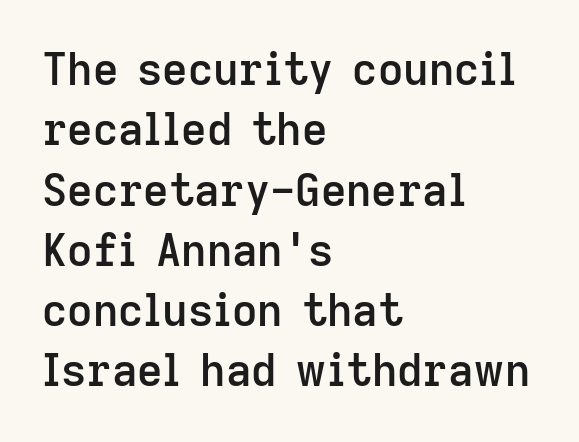
The rendering anchors every line to the left-hand side. This sample has the flowing, uneven cadence of proportional lettering. Clear beneath every line of the passage. If you drew a line through each stem, it would be perfectly vertical.
